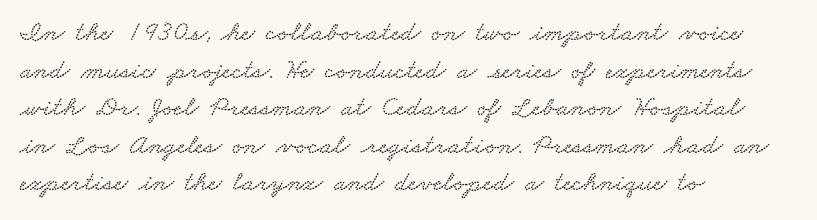
The image shows 28 px wide serif type; set left-aligned, normal line spacing (1.34x), normal letter spacing, not underlined; low stroke contrast and a small x-height.
